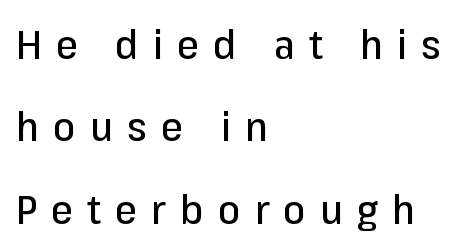
{"serif": "no", "italic": "no", "width": "normal", "stroke_contrast": "low", "x_height": "medium", "monospaced": "no", "underline": "no", "align": "left", "line_spacing": "loose", "line_spacing_ratio": 2.06, "letter_spacing": "wide", "letter_spacing_em": 0.35, "glyph_px": 40}
